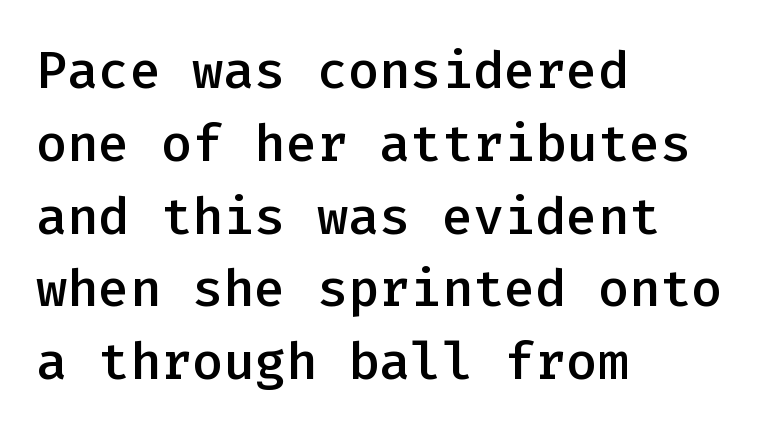
{"serif": "no", "italic": "no", "bold": "semi", "weight": "semibold", "width": "normal", "stroke_contrast": "low", "x_height": "medium", "monospaced": "yes", "underline": "no", "align": "left", "line_spacing": "normal", "line_spacing_ratio": 1.4, "letter_spacing": "normal", "letter_spacing_em": 0.0, "glyph_px": 52}
